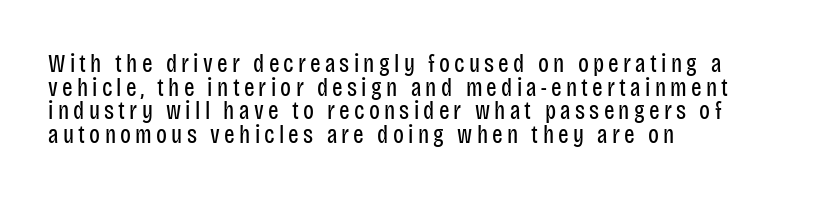
The image shows 25 px text type, upright; set left-aligned, tight line spacing (0.95x), not underlined.
